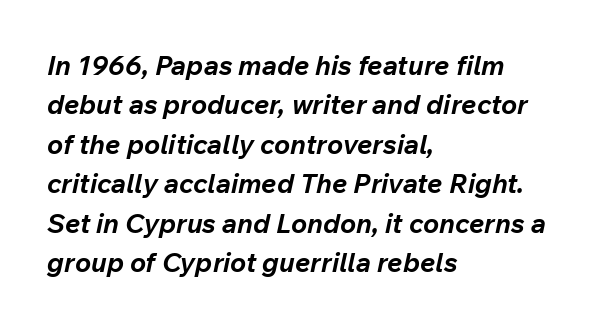
Q: Is the text bold? A: Yes.
Q: Is the text italic (slanted)? A: Yes, it leans right by about 12 degrees.
Q: Is the text underlined? A: No.
Q: How is the paragraph aligned? A: Left-aligned.
Q: Is the spacing between letters normal or unusually wide? A: Normal.
Q: Is the spacing between lines tight, normal or loose? A: Normal.
